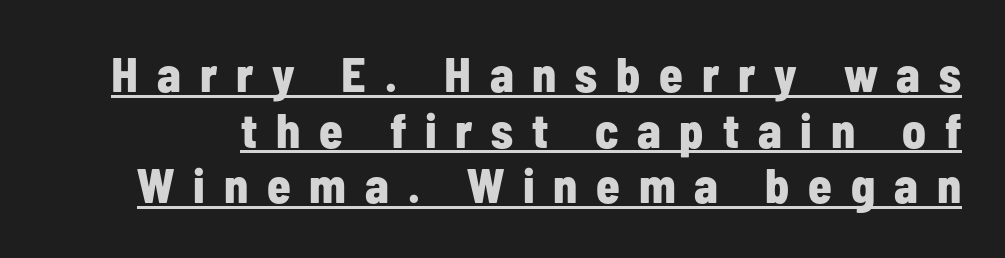
The image shows 48 px bold, condensed sans-serif type, upright; set line spacing 1.16x, unusually wide letter spacing (+0.39 em), underlined; low stroke contrast and a medium x-height.
